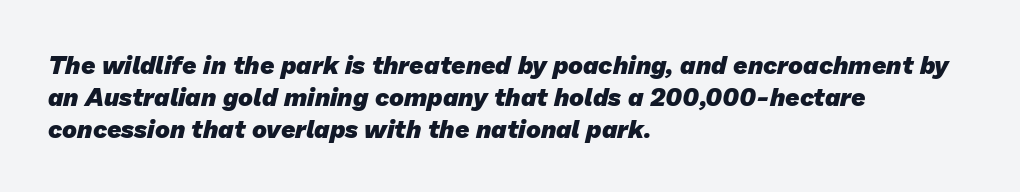
How are the letters spaced? Ordinarily, with no added tracking. Just letters on the line, the space beneath them empty. Compared with an ordinary text face, these strokes are far heavier — a full bold. All the whitespace from short lines collects on the right.
